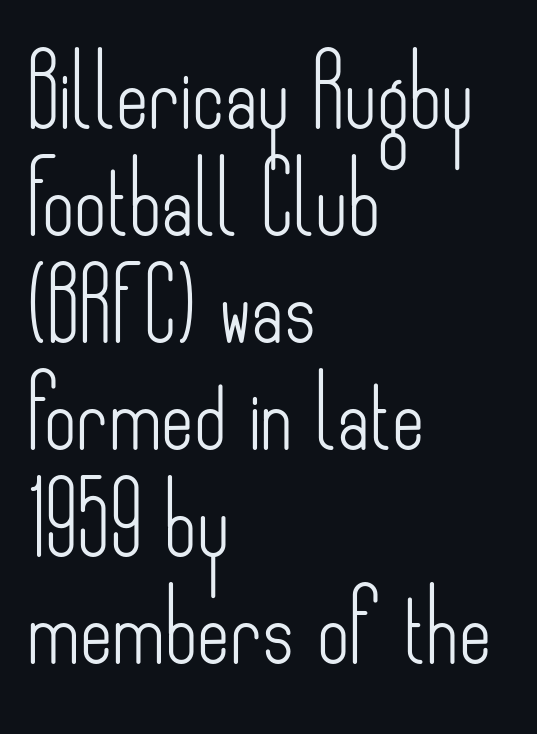
{"serif": "no", "italic": "no", "bold": "no", "weight": "light", "width": "condensed", "stroke_contrast": "low", "x_height": "small", "monospaced": "no", "underline": "no", "align": "left", "line_spacing": "normal", "line_spacing_ratio": 1.53, "letter_spacing": "normal", "letter_spacing_em": 0.0, "glyph_px": 70}
